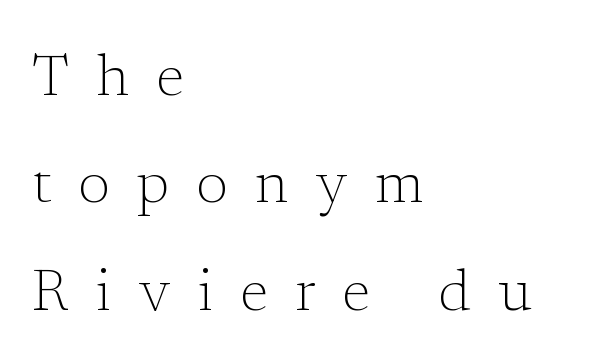
Q: Is the text bold? A: No.
Q: Is the text italic (slanted)? A: No, it is upright.
Q: Is the typeface a serif or a sans-serif typeface? A: Serif.
Q: Is the text underlined? A: No.
Q: How is the paragraph aligned? A: Left-aligned.
Q: Is the spacing between letters normal or unusually wide? A: Unusually wide.
Q: Width (condensed, normal, or wide)? A: Normal.
Q: Stroke contrast? A: Low.
Q: x-height? A: Medium.
Q: Monospaced? A: No.
